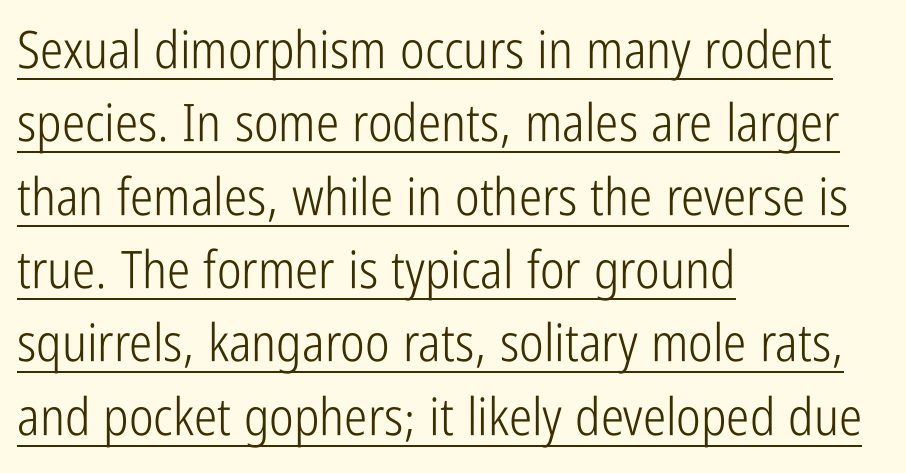
{"serif": "no", "italic": "no", "bold": "no", "weight": "light", "width": "condensed", "stroke_contrast": "low", "x_height": "medium", "monospaced": "no", "underline": "yes", "align": "left", "line_spacing": "normal", "line_spacing_ratio": 1.41, "letter_spacing": "normal", "letter_spacing_em": 0.0, "glyph_px": 52}
